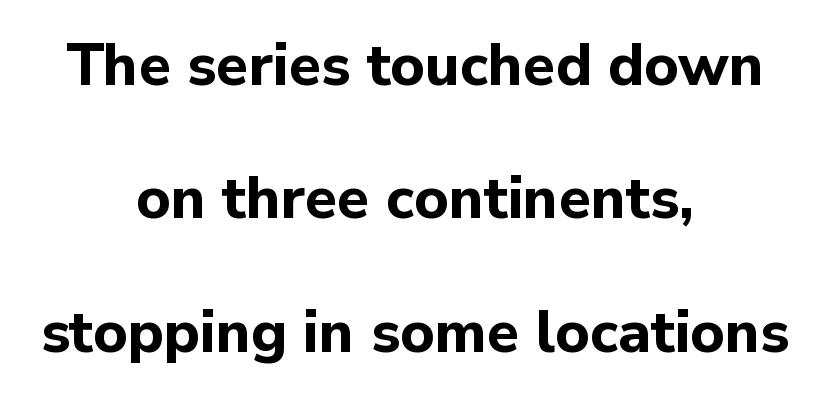
The image shows 59 px bold sans-serif type, upright; set centered, loose line spacing (2.26x), normal letter spacing, not underlined; low stroke contrast and a medium x-height.
